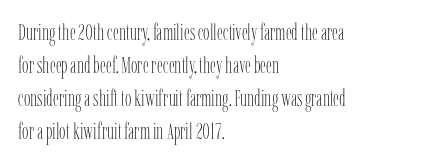
{"italic": "no", "bold": "no", "underline": "no", "align": "left", "line_spacing": "normal", "line_spacing_ratio": 1.43, "letter_spacing": "normal", "letter_spacing_em": 0.0, "glyph_px": 23}
